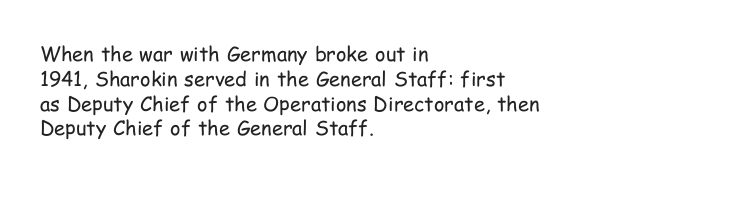
Q: Is the text bold? A: No.
Q: Is the text italic (slanted)? A: No, it is upright.
Q: Is the text underlined? A: No.
Q: How is the paragraph aligned? A: Left-aligned.
Q: Is the spacing between letters normal or unusually wide? A: Normal.
